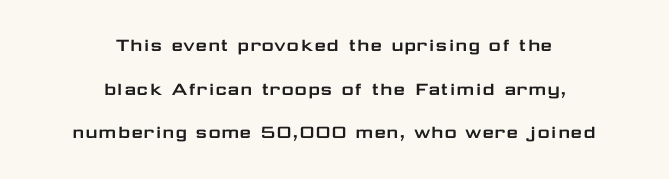
The type sits square on the baseline with zero lean. A student would call this center alignment; a typographer would say set centered. The line texture is even and compact thanks to regular tracking. Summary of vertical rhythm: relaxed, with wide interline spacing. The passage shown is not underscored anywhere.
